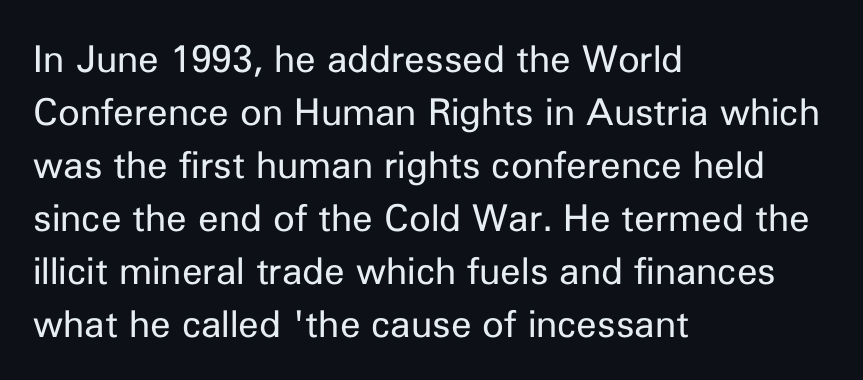
Q: Is the text bold? A: No.
Q: Is the text italic (slanted)? A: No, it is upright.
Q: Is the typeface a serif or a sans-serif typeface? A: Sans-serif.
Q: Is the text underlined? A: No.
Q: How is the paragraph aligned? A: Left-aligned.
Q: Is the spacing between letters normal or unusually wide? A: Normal.
Q: Is the spacing between lines tight, normal or loose? A: Normal.
Q: Width (condensed, normal, or wide)? A: Normal.
Q: Stroke contrast? A: Low.
Q: x-height? A: Medium.
Q: Monospaced? A: No.
